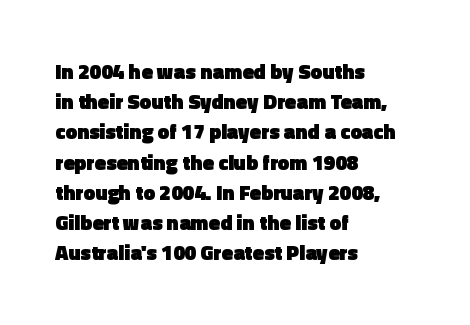
The image shows 21 px bold type, upright; set left-aligned, normal line spacing (1.44x), normal letter spacing, not underlined.
